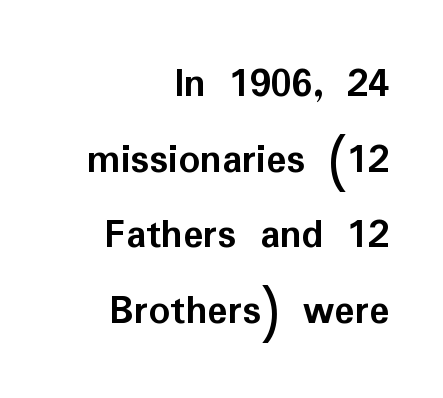
{"serif": "no", "italic": "no", "bold": "yes", "weight": "semibold", "width": "normal", "stroke_contrast": "low", "x_height": "medium", "monospaced": "no", "underline": "no", "align": "right", "line_spacing_ratio": 1.8, "letter_spacing": "normal", "letter_spacing_em": 0.0, "glyph_px": 42}
